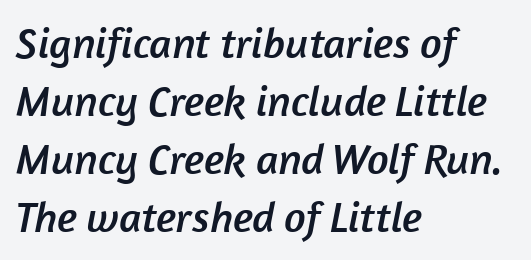
{"serif": "no", "width": "normal", "stroke_contrast": "low", "x_height": "medium", "monospaced": "no", "underline": "no", "align": "left", "line_spacing": "normal", "line_spacing_ratio": 1.35, "letter_spacing": "normal", "letter_spacing_em": 0.0, "glyph_px": 43}
